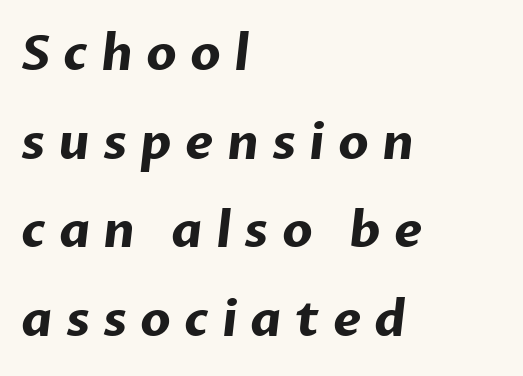
Q: Is the text bold? A: Yes.
Q: Is the typeface a serif or a sans-serif typeface? A: Sans-serif.
Q: Is the text underlined? A: No.
Q: How is the paragraph aligned? A: Left-aligned.
Q: Is the spacing between letters normal or unusually wide? A: Unusually wide.
Q: Width (condensed, normal, or wide)? A: Normal.
Q: Stroke contrast? A: Low.
Q: x-height? A: Medium.
Q: Monospaced? A: No.
